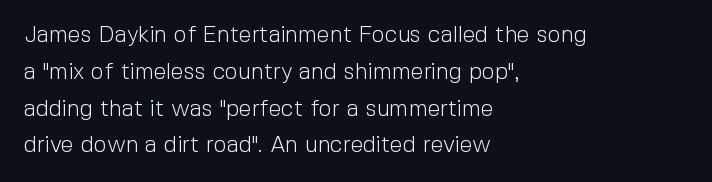
Q: Is the text bold? A: No.
Q: Is the text italic (slanted)? A: No, it is upright.
Q: Is the text underlined? A: No.
Q: How is the paragraph aligned? A: Left-aligned.
Q: Is the spacing between letters normal or unusually wide? A: Normal.
Q: Is the spacing between lines tight, normal or loose? A: Normal.
